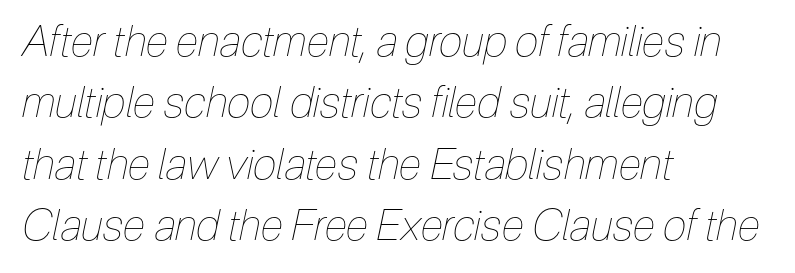
Unmarked baselines from the first word to the last. Compared with ordinary roman type, these characters are visibly tilted. Students, note that the glyphs here touch the page at normal intervals. Looks like regular typesetting: each glyph gets only the width it needs. Compared with typical paragraphs, the rows here are spaced about the same. The setting favours the left margin, as ordinary paragraphs usually do.
